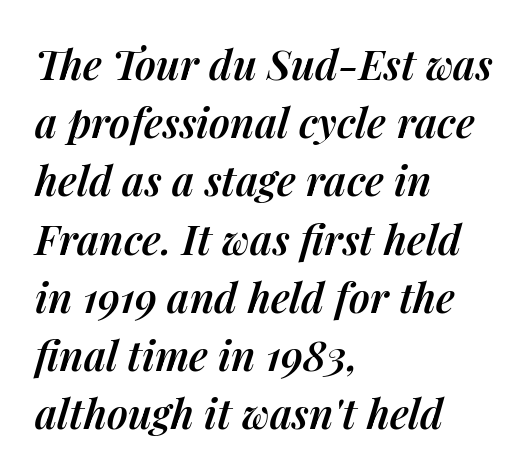
The lines are quadded left. The face used here is rendered with its standard letterfit. The letters are slanted; this is an italic face. Quick note: interline space is typical. I'd describe the lettering as semibold — firm but not a full bold.
